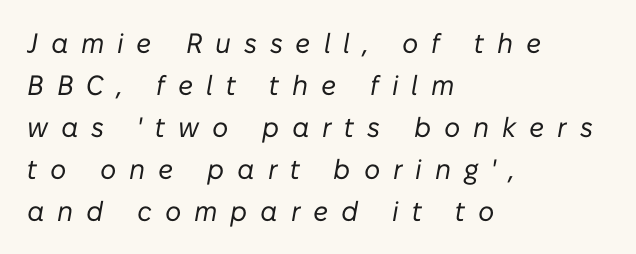
{"italic": "yes", "lean": "right", "slant_degrees": 10, "bold": "no", "weight": "regular", "width": "normal", "stroke_contrast": "low", "x_height": "medium", "monospaced": "no", "underline": "no", "align": "left", "line_spacing": "normal", "line_spacing_ratio": 1.5, "letter_spacing": "wide", "letter_spacing_em": 0.46, "glyph_px": 28}
